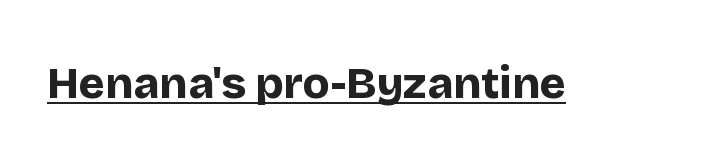
The image shows 44 px bold sans-serif type, upright; set normal letter spacing, underlined; low stroke contrast and a large x-height.
